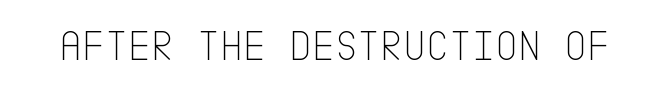
Q: Is the text bold? A: No.
Q: Is the text italic (slanted)? A: No, it is upright.
Q: Is the typeface a serif or a sans-serif typeface? A: Sans-serif.
Q: Is the text underlined? A: No.
Q: Is the spacing between letters normal or unusually wide? A: Normal.
Q: Width (condensed, normal, or wide)? A: Condensed.
Q: Stroke contrast? A: Low.
Q: x-height? A: Large.
